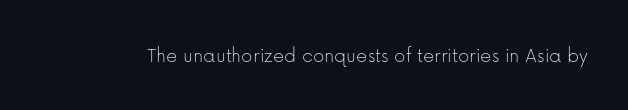
Q: Is the text bold? A: No.
Q: Is the text italic (slanted)? A: No, it is upright.
Q: Is the text underlined? A: No.
Q: Is the spacing between letters normal or unusually wide? A: Normal.
